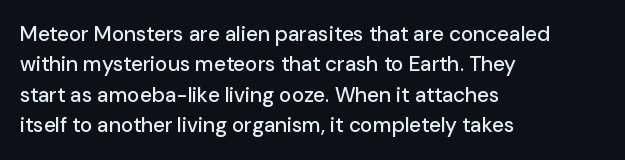
Q: Is the text italic (slanted)? A: No, it is upright.
Q: Is the text underlined? A: No.
Q: How is the paragraph aligned? A: Left-aligned.
Q: Is the spacing between letters normal or unusually wide? A: Normal.
Q: Is the spacing between lines tight, normal or loose? A: Normal.
